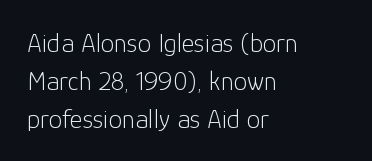
{"italic": "no", "bold": "no", "underline": "no", "align": "left", "line_spacing": "normal", "line_spacing_ratio": 1.4, "letter_spacing": "normal", "letter_spacing_em": 0.0, "glyph_px": 27}
